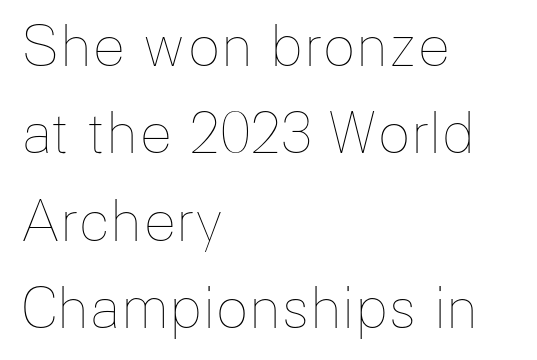
{"italic": "no", "bold": "no", "weight": "thin", "width": "normal", "stroke_contrast": "low", "x_height": "medium", "monospaced": "no", "underline": "no", "align": "left", "line_spacing": "normal", "line_spacing_ratio": 1.59, "letter_spacing": "normal", "letter_spacing_em": 0.0, "glyph_px": 55}
